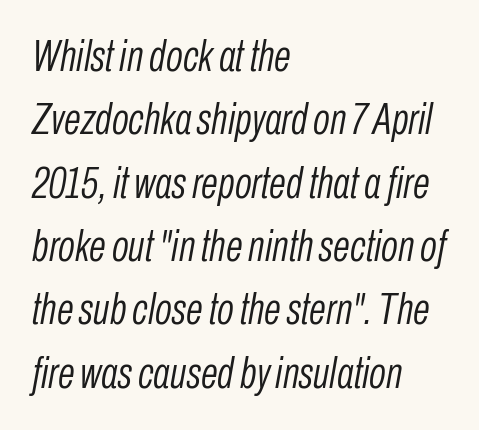
The image shows 44 px light, condensed type, italic (leaning right); set left-aligned, normal line spacing (1.44x), normal letter spacing, not underlined; low stroke contrast and a medium x-height.
